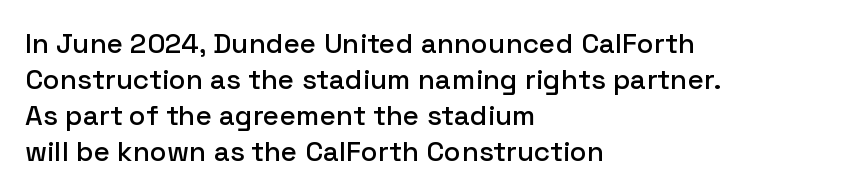
These lines sit exactly where default settings would place them. Plain, unruled lines of type. Compared with typical body copy, the letter spacing here is the same. You can tell from the bare stems that sans-serif type was used. Tall strokes in this sample are plumb rather than angled. If you drew a ruler down the left edge, every line would touch it.
